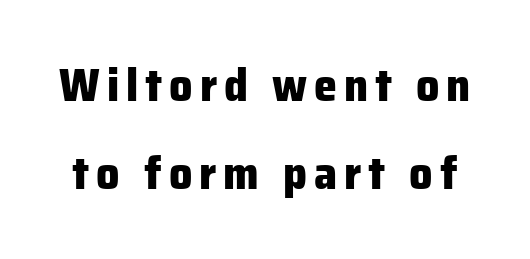
Is there much room between lines? Yes — plenty of vertical air separates them. Descenders hang freely into open space. In terms of weight, the rendering is a true, heavy bold. Is there any slant? The stems are plumb. Note the varied advance widths — an 'i' is clearly narrower than an 'm'.
